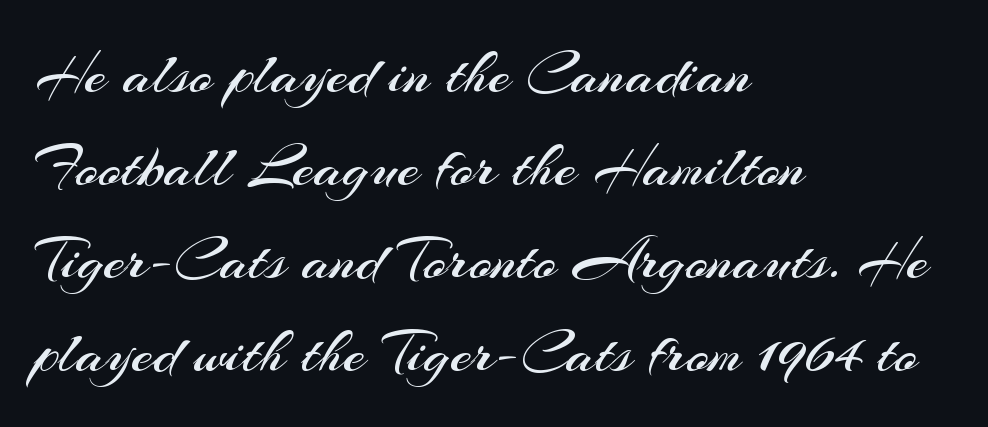
The image shows 62 px regular-weight sans-serif type; set left-aligned, normal line spacing (1.5x), normal letter spacing, not underlined; medium stroke contrast and a small x-height.
